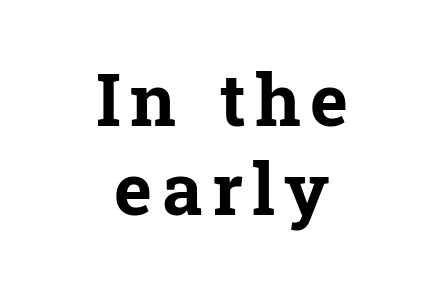
Q: Is the text bold? A: Yes.
Q: Is the text italic (slanted)? A: No, it is upright.
Q: Is the typeface a serif or a sans-serif typeface? A: Serif.
Q: Is the text underlined? A: No.
Q: How is the paragraph aligned? A: Centered.
Q: Width (condensed, normal, or wide)? A: Normal.
Q: Stroke contrast? A: Low.
Q: x-height? A: Medium.
Q: Monospaced? A: No.
